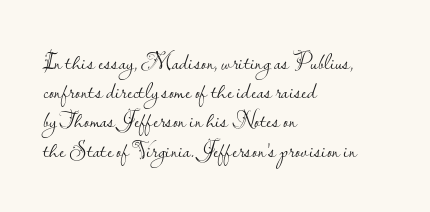
Q: Is the text bold? A: No.
Q: Is the text italic (slanted)? A: Yes.
Q: Is the text underlined? A: No.
Q: How is the paragraph aligned? A: Left-aligned.
Q: Is the spacing between letters normal or unusually wide? A: Normal.
Q: Is the spacing between lines tight, normal or loose? A: Normal.
